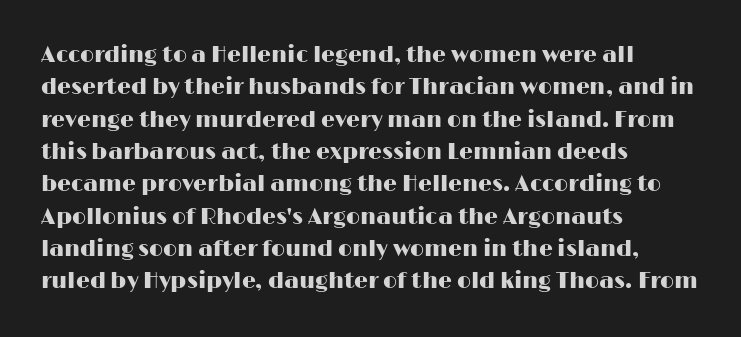
Bare-footed words on every line. The space between consecutive lines is moderate. Caption: standard tracking, unaltered. The lettering holds an erect, upright posture throughout. The text block is weighted toward the left margin, trailing off unevenly rightward.
